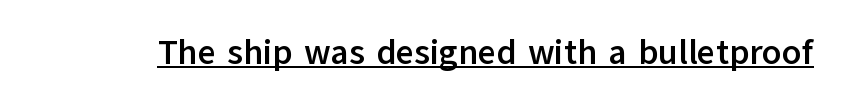
Q: Is the text bold? A: Yes.
Q: Is the text italic (slanted)? A: No, it is upright.
Q: Is the typeface a serif or a sans-serif typeface? A: Sans-serif.
Q: Is the text underlined? A: Yes.
Q: Is the spacing between letters normal or unusually wide? A: Normal.
Q: Width (condensed, normal, or wide)? A: Normal.
Q: Stroke contrast? A: Low.
Q: x-height? A: Medium.
Q: Monospaced? A: No.
